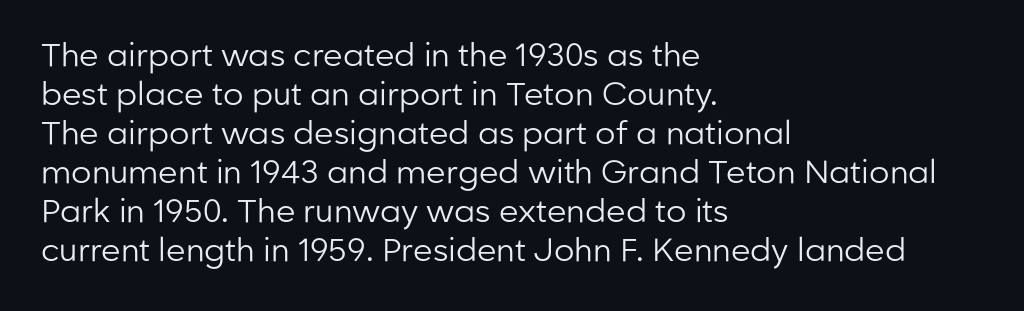
The lettering stays uniformly vertical, giving the passage a roman look. Observe the ordinary spacing: letters are neighbours, not strangers. The foot of each line stays bare and open. The passage is arranged the way most books set body copy — flush left. Stem width sits at or under what a default text font uses. Is this a fixed-width face? No — the glyphs have proportional, varying widths.
